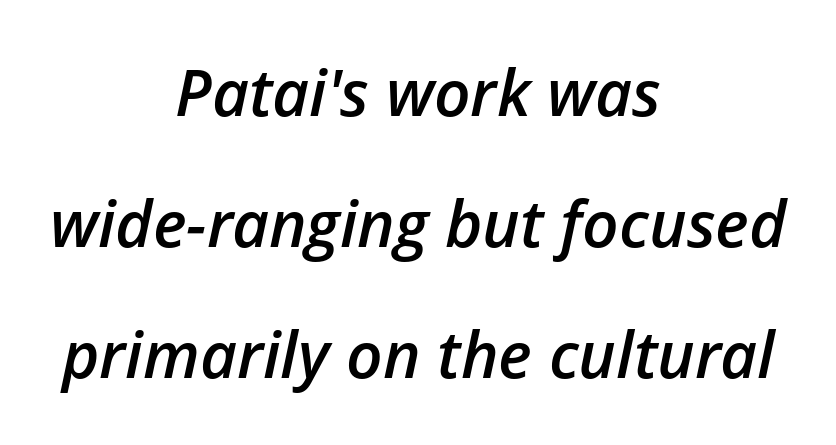
The image shows 64 px semibold type, italic (leaning right); set centered, loose line spacing (2.05x), normal letter spacing, not underlined; low stroke contrast and a medium x-height.
